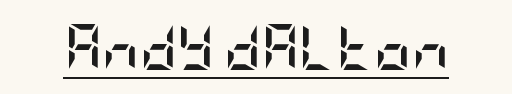
The image shows 46 px semibold, condensed sans-serif type, upright; set normal letter spacing, underlined; low stroke contrast and a large x-height.
